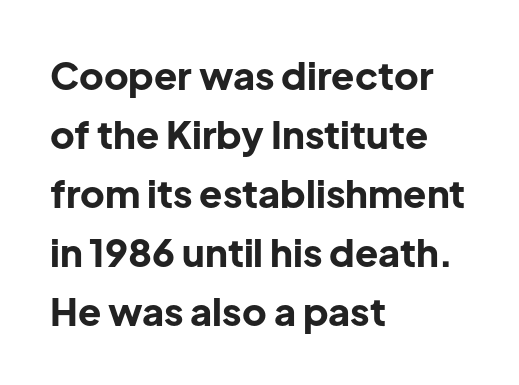
Q: Is the text bold? A: Yes.
Q: Is the text italic (slanted)? A: No, it is upright.
Q: Is the typeface a serif or a sans-serif typeface? A: Sans-serif.
Q: Is the text underlined? A: No.
Q: How is the paragraph aligned? A: Left-aligned.
Q: Is the spacing between letters normal or unusually wide? A: Normal.
Q: Is the spacing between lines tight, normal or loose? A: Normal.
Q: Width (condensed, normal, or wide)? A: Normal.
Q: Stroke contrast? A: Low.
Q: x-height? A: Medium.
Q: Monospaced? A: No.
